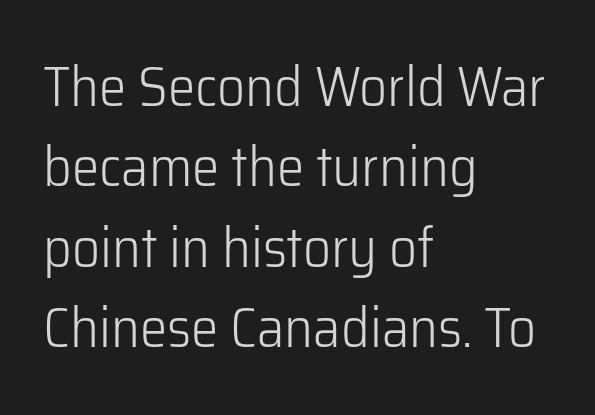
Here the glyphs are tracked normally, forming tight word shapes. On a weight scale, this lands at 450 or below. Each line starts at the same left margin while the right side varies. The zone under the glyphs is completely vacant. Think of a printed novel: that variable character pitch is what you see here. Are there feet on the stems? There aren't — it's a sans.
